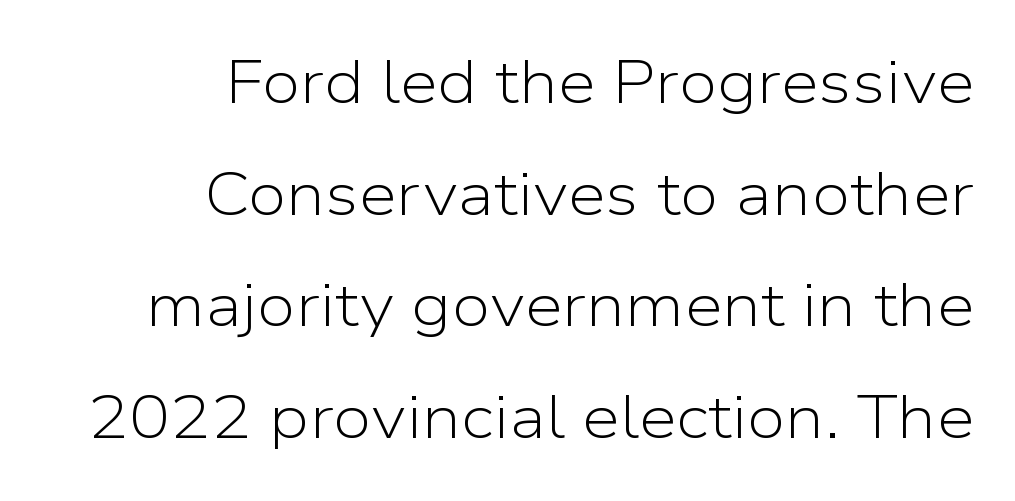
The image shows 61 px light sans-serif type, upright; set right-aligned, line spacing 1.83x, normal letter spacing, not underlined; low stroke contrast and a medium x-height.
